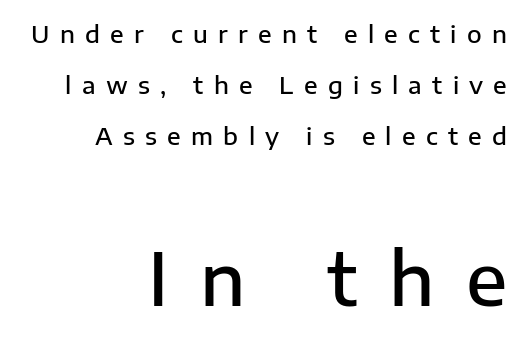
The image shows 73 px semibold sans-serif type, upright; set right-aligned, loose line spacing (2.13x), unusually wide letter spacing (+0.43 em), not underlined; the second (bottom) block is 3.04x larger; low stroke contrast and a medium x-height.
